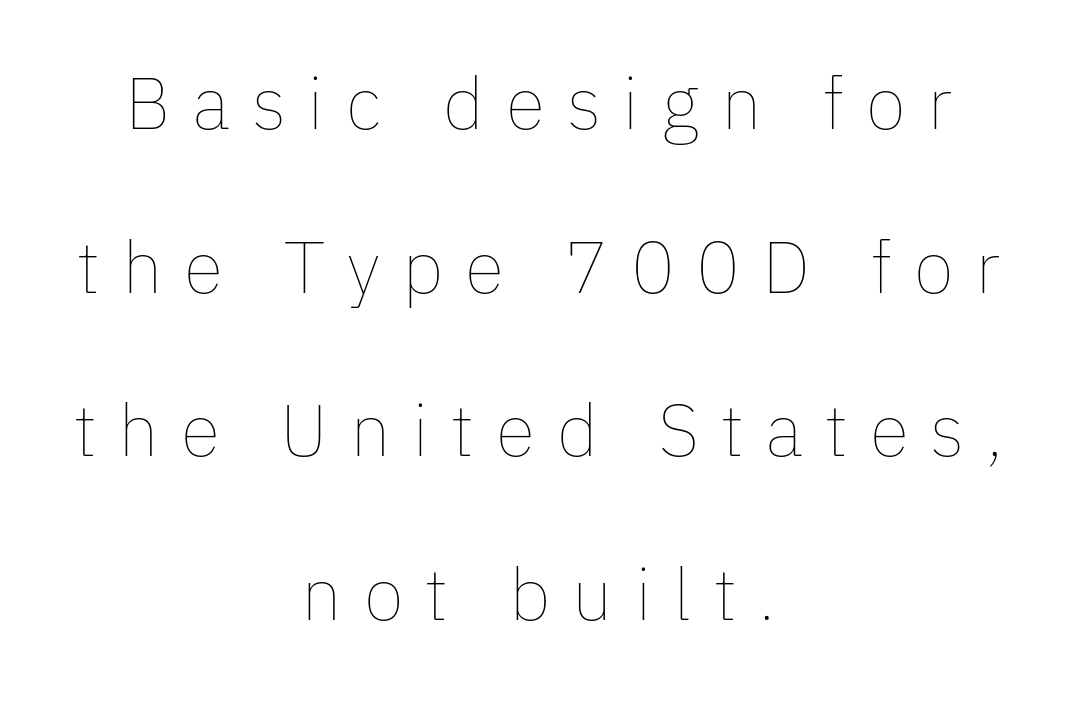
Substantial extra tracking has been applied to these lines. A centered setting, common on invitations and titles, is used for this passage. Summary of vertical rhythm: relaxed, with wide interline spacing. A clean baseline with only descenders dipping below it.
